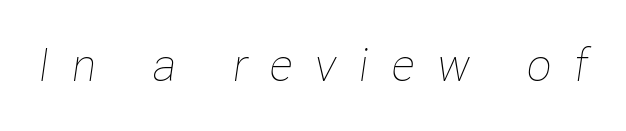
The image shows 46 px thin, condensed type, italic (leaning right); set unusually wide letter spacing (+0.49 em), not underlined; low stroke contrast and a medium x-height.
